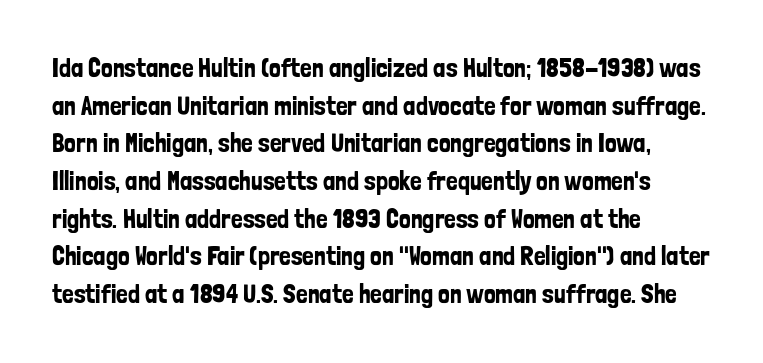
{"italic": "no", "underline": "no", "align": "left", "line_spacing": "normal", "line_spacing_ratio": 1.45, "letter_spacing": "normal", "letter_spacing_em": 0.0, "glyph_px": 26}
